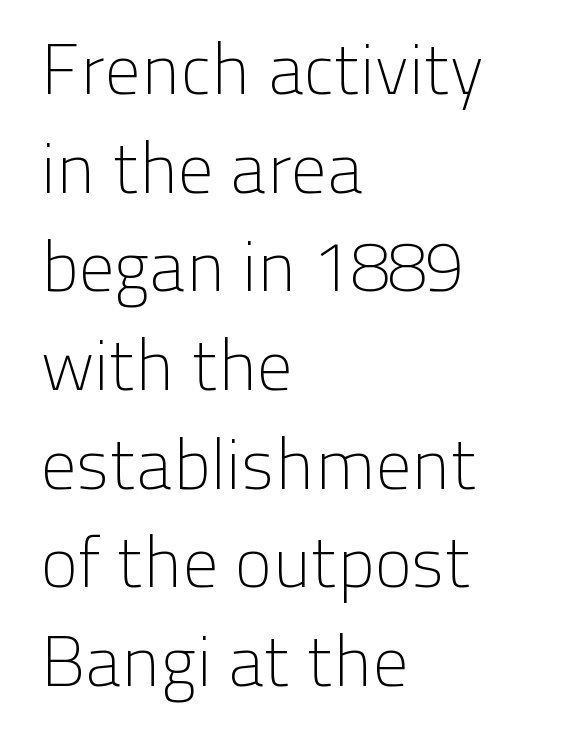
Q: Is the text bold? A: No.
Q: Is the text italic (slanted)? A: No, it is upright.
Q: Is the typeface a serif or a sans-serif typeface? A: Sans-serif.
Q: Is the text underlined? A: No.
Q: How is the paragraph aligned? A: Left-aligned.
Q: Is the spacing between letters normal or unusually wide? A: Normal.
Q: Is the spacing between lines tight, normal or loose? A: Normal.
Q: Width (condensed, normal, or wide)? A: Normal.
Q: Stroke contrast? A: Low.
Q: x-height? A: Medium.
Q: Monospaced? A: No.
